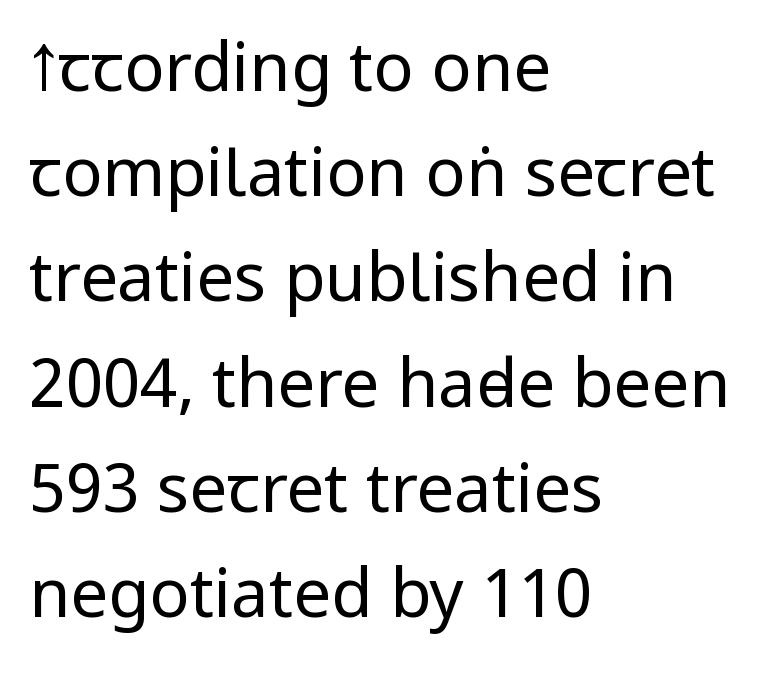
The image shows 67 px regular-weight, condensed sans-serif type, upright; set left-aligned, normal line spacing (1.57x), normal letter spacing, not underlined; low stroke contrast.
